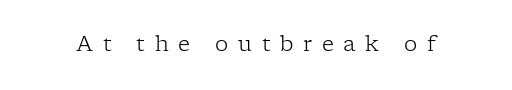
Each row of text sits above clean, open space. Upright lettering throughout. Characters follow at a spacing far wider than the type designer built in. The letters look calm and open, with moderate or lighter stems.
